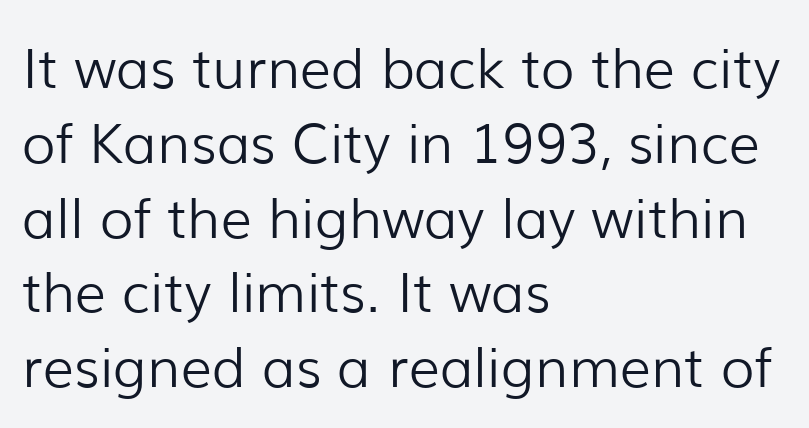
Q: Is the text bold? A: No.
Q: Is the text italic (slanted)? A: No, it is upright.
Q: Is the typeface a serif or a sans-serif typeface? A: Sans-serif.
Q: Is the text underlined? A: No.
Q: How is the paragraph aligned? A: Left-aligned.
Q: Is the spacing between letters normal or unusually wide? A: Normal.
Q: Is the spacing between lines tight, normal or loose? A: Normal.
Q: Width (condensed, normal, or wide)? A: Normal.
Q: Stroke contrast? A: Low.
Q: x-height? A: Medium.
Q: Monospaced? A: No.
